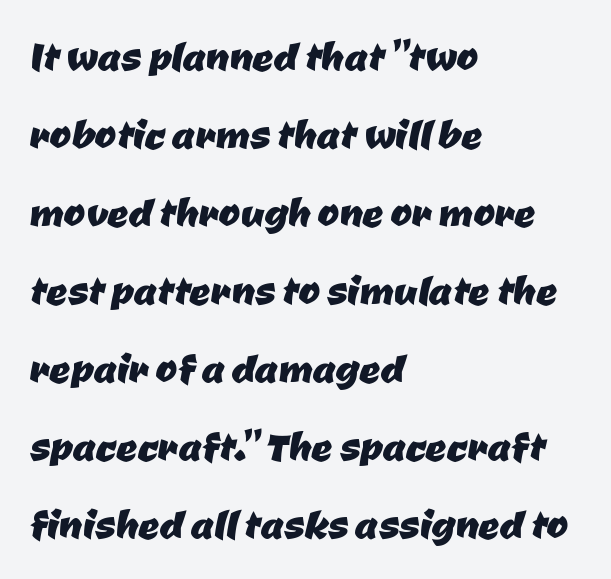
{"serif": "no", "width": "normal", "stroke_contrast": "low", "x_height": "medium", "monospaced": "no", "underline": "no", "align": "left", "line_spacing": "normal", "line_spacing_ratio": 1.5, "letter_spacing": "normal", "letter_spacing_em": 0.0, "glyph_px": 52}
